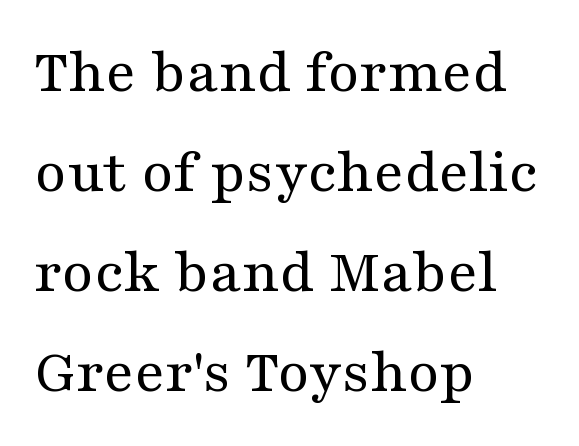
{"serif": "yes", "italic": "no", "bold": "no", "weight": "regular", "width": "wide", "stroke_contrast": "medium", "x_height": "medium", "monospaced": "no", "underline": "no", "align": "left", "line_spacing": "normal", "line_spacing_ratio": 1.56, "letter_spacing": "normal", "letter_spacing_em": 0.0, "glyph_px": 64}
